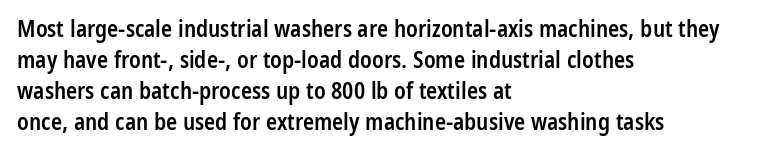
Q: Is the text bold? A: Semi-bold.
Q: Is the text italic (slanted)? A: No, it is upright.
Q: Is the text underlined? A: No.
Q: How is the paragraph aligned? A: Left-aligned.
Q: Is the spacing between letters normal or unusually wide? A: Normal.
Q: Is the spacing between lines tight, normal or loose? A: Normal.
